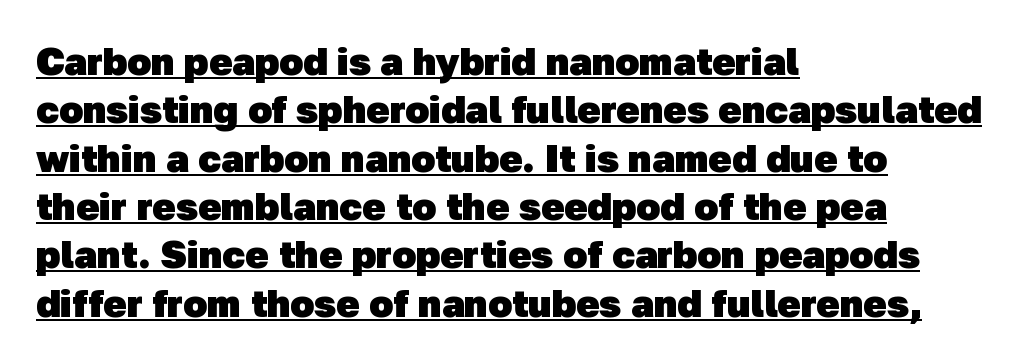
Q: Is the text bold? A: Yes.
Q: Is the typeface a serif or a sans-serif typeface? A: Sans-serif.
Q: Is the text underlined? A: Yes.
Q: How is the paragraph aligned? A: Left-aligned.
Q: Is the spacing between letters normal or unusually wide? A: Normal.
Q: Width (condensed, normal, or wide)? A: Normal.
Q: Stroke contrast? A: Low.
Q: x-height? A: Medium.
Q: Monospaced? A: No.
